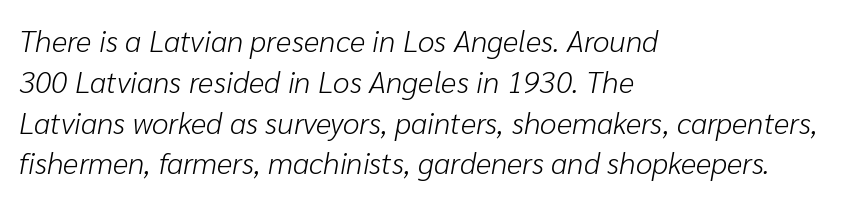
Q: Is the text bold? A: No.
Q: Is the text italic (slanted)? A: Yes, it leans right by about 10 degrees.
Q: Is the text underlined? A: No.
Q: How is the paragraph aligned? A: Left-aligned.
Q: Is the spacing between letters normal or unusually wide? A: Normal.
Q: Is the spacing between lines tight, normal or loose? A: Normal.
Q: Width (condensed, normal, or wide)? A: Normal.
Q: Stroke contrast? A: Low.
Q: x-height? A: Medium.
Q: Monospaced? A: No.
